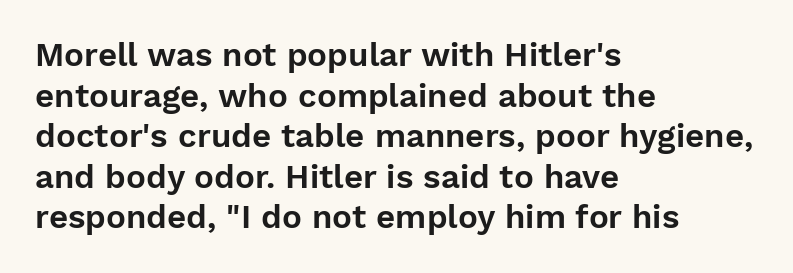
Look at the tracking — it's just the regular setting, nothing added. Any mark beneath the type? The region is blank. Short and long lines alike share a common starting point at left. Tall strokes in this sample are plumb rather than angled.
